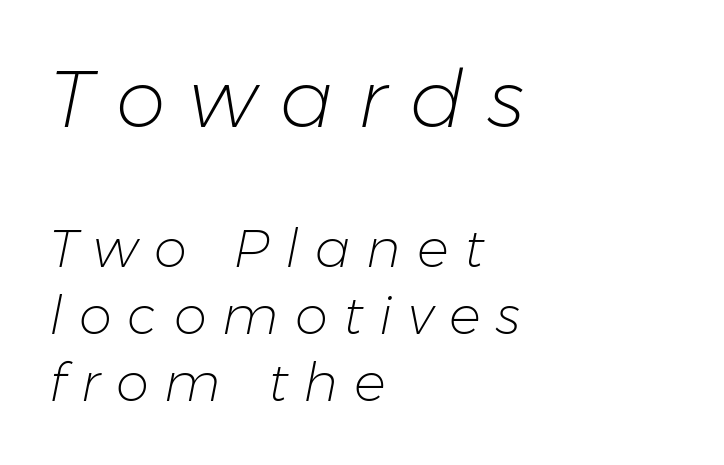
{"italic": "yes", "lean": "right", "slant_degrees": 11, "bold": "no", "weight": "light", "width": "normal", "stroke_contrast": "low", "x_height": "medium", "monospaced": "no", "underline": "no", "align": "left", "line_spacing": "normal", "line_spacing_ratio": 1.27, "letter_spacing": "wide", "letter_spacing_em": 0.3, "larger_block": "first", "size_ratio": 1.51, "glyph_px": 80}
